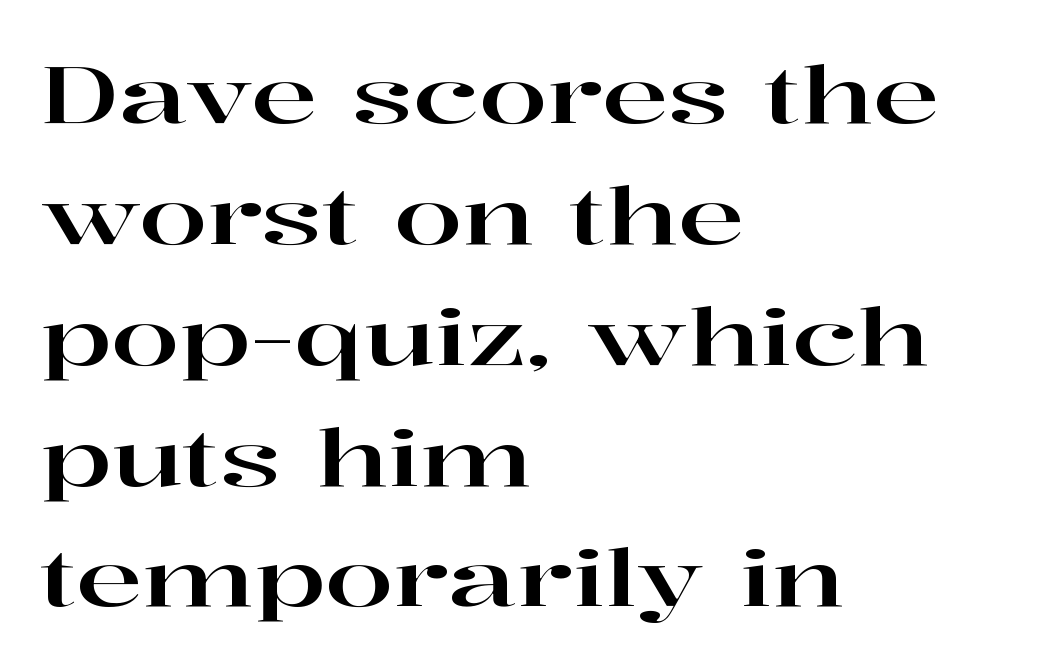
The image shows 79 px wide serif type, upright; set left-aligned, normal line spacing (1.53x), normal letter spacing, not underlined; high stroke contrast and a medium x-height.
